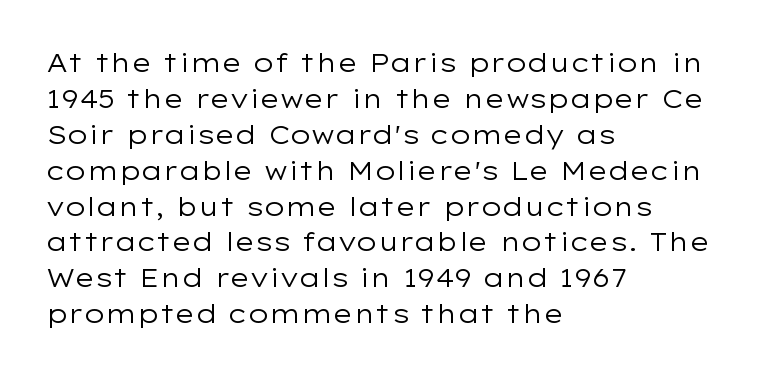
The characters are drawn with everyday or finer stroke widths. Line beginnings align vertically; line endings do not. Rule under the text: the space is simply empty. Words appear dense and cohesive because spacing is normal. Whoever set this chose a conventional vertical rhythm. Rendered with straight, roman letterforms.
